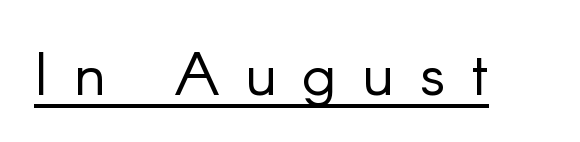
The image shows 61 px light sans-serif type, upright; set unusually wide letter spacing (+0.42 em), underlined; low stroke contrast and a small x-height.
